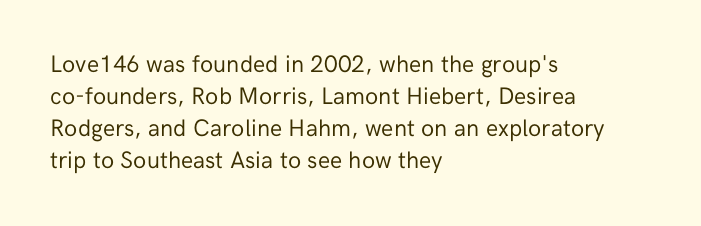
{"italic": "no", "bold": "no", "underline": "no", "align": "left", "line_spacing": "normal", "line_spacing_ratio": 1.33, "letter_spacing": "normal", "letter_spacing_em": 0.0, "glyph_px": 24}
